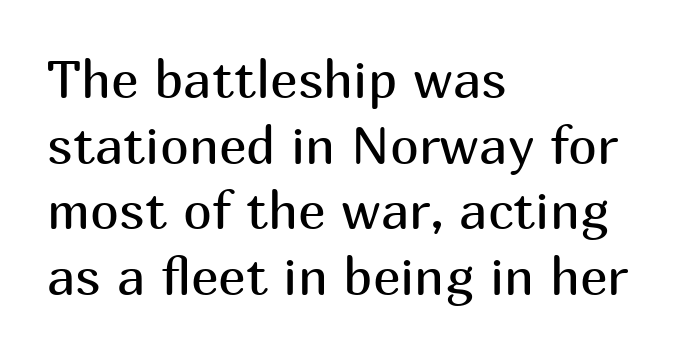
Q: Is the text bold? A: No.
Q: Is the text italic (slanted)? A: No, it is upright.
Q: Is the typeface a serif or a sans-serif typeface? A: Sans-serif.
Q: Is the text underlined? A: No.
Q: How is the paragraph aligned? A: Left-aligned.
Q: Is the spacing between letters normal or unusually wide? A: Normal.
Q: Is the spacing between lines tight, normal or loose? A: Normal.
Q: Width (condensed, normal, or wide)? A: Normal.
Q: Stroke contrast? A: Medium.
Q: x-height? A: Medium.
Q: Monospaced? A: No.
